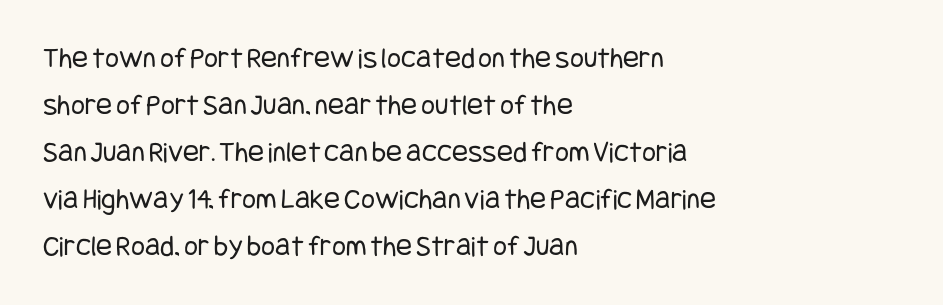
Italic? Not at all — the glyphs are vertical. This sample is left-justified, so line endings fall wherever the words run out. I'd call this a sans setting — the letters go barefoot. In terms of letterspacing, this is plain default setting.
